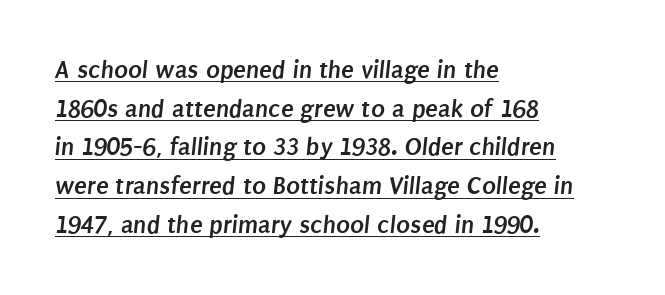
Each line of the rendering has a horizontal stroke beneath the glyphs. The sample has been set heavy, in full bold. Which margin do the lines hug? The left one — the right edge is uneven. This block has exactly the height ordinary leading produces. Each word holds together tightly as a unit, with standard inter-letter gaps.
